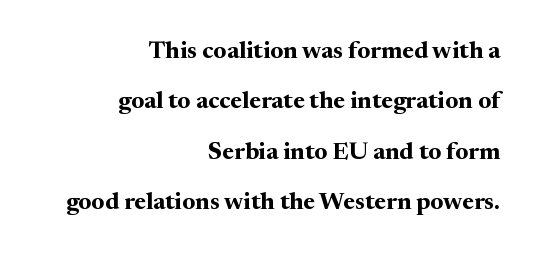
The image shows 24 px bold type, upright; set right-aligned, loose line spacing (2.1x), normal letter spacing, not underlined.
